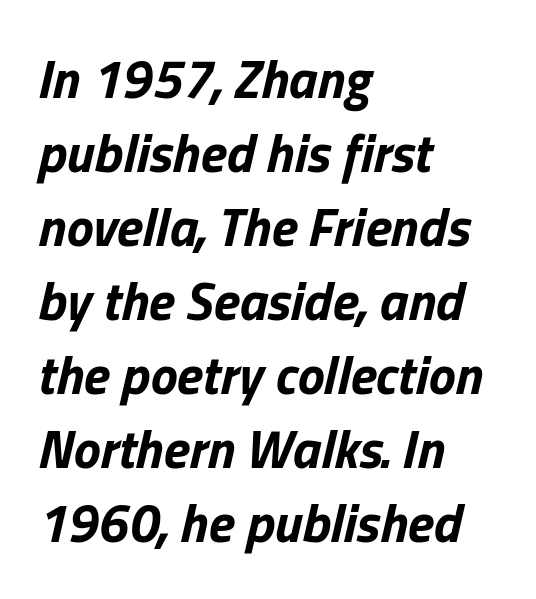
The image shows 54 px bold type, italic (leaning right); set left-aligned, normal line spacing (1.37x), normal letter spacing, not underlined; low stroke contrast and a medium x-height.
